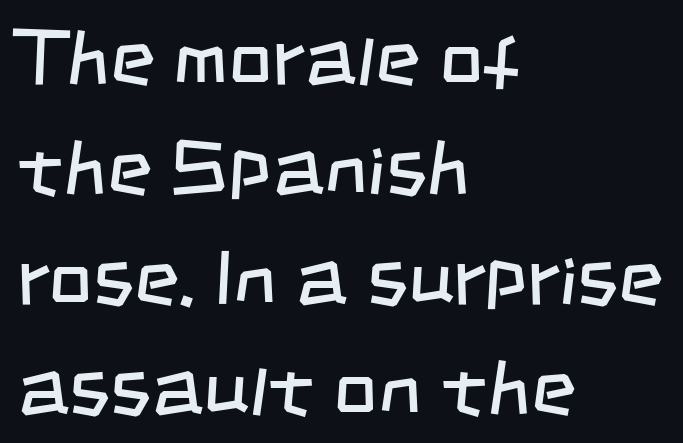
{"serif": "no", "bold": "no", "weight": "regular", "width": "condensed", "stroke_contrast": "low", "x_height": "large", "monospaced": "no", "underline": "no", "align": "left", "line_spacing": "normal", "line_spacing_ratio": 1.43, "letter_spacing": "normal", "letter_spacing_em": 0.0, "glyph_px": 77}
